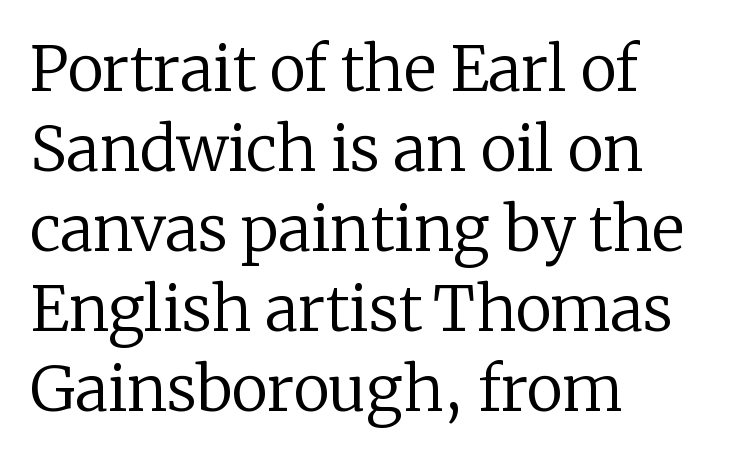
The image shows 62 px regular-weight serif type, upright; set left-aligned, normal line spacing (1.29x), normal letter spacing, not underlined; low stroke contrast and a medium x-height.
